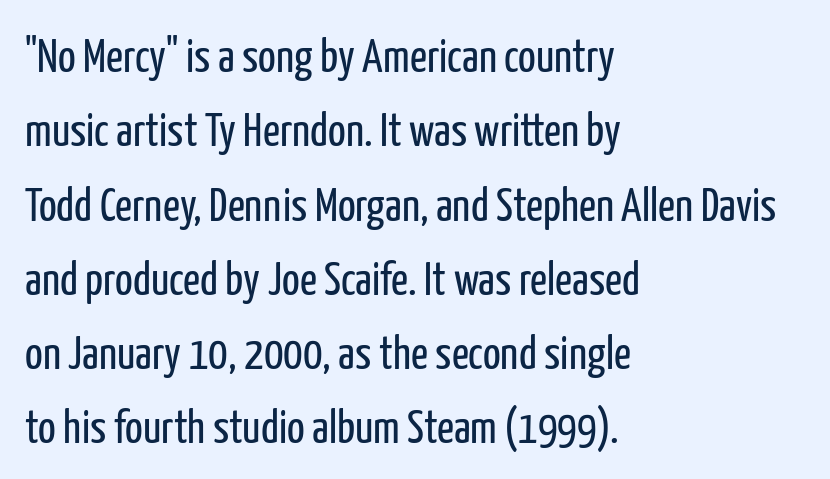
{"serif": "no", "italic": "no", "bold": "no", "weight": "regular", "width": "condensed", "stroke_contrast": "low", "x_height": "medium", "monospaced": "no", "underline": "no", "align": "left", "line_spacing": "normal", "line_spacing_ratio": 1.58, "letter_spacing": "normal", "letter_spacing_em": 0.0, "glyph_px": 47}
